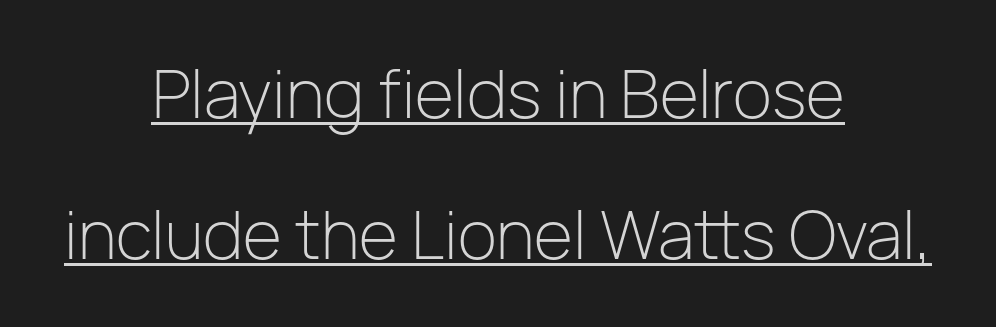
The image shows 67 px light sans-serif type, upright; set centered, loose line spacing (2.11x), normal letter spacing, underlined; low stroke contrast and a medium x-height.
